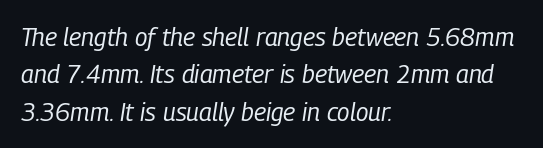
{"italic": "yes", "lean": "right", "slant_degrees": 9, "bold": "no", "underline": "no", "align": "left", "line_spacing": "normal", "line_spacing_ratio": 1.5, "letter_spacing": "normal", "letter_spacing_em": 0.0, "glyph_px": 25}
